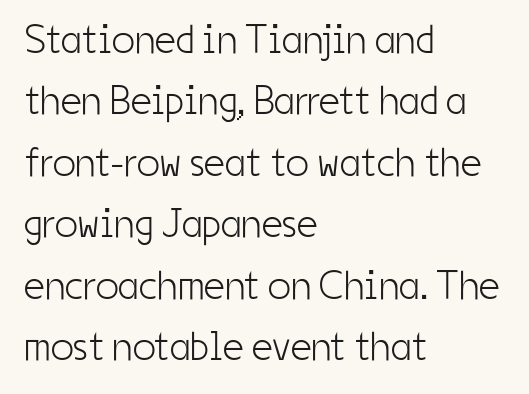
{"serif": "no", "italic": "no", "bold": "no", "weight": "light", "width": "condensed", "stroke_contrast": "low", "x_height": "medium", "monospaced": "no", "underline": "no", "align": "left", "line_spacing": "normal", "line_spacing_ratio": 1.5, "letter_spacing": "normal", "letter_spacing_em": 0.0, "glyph_px": 41}
